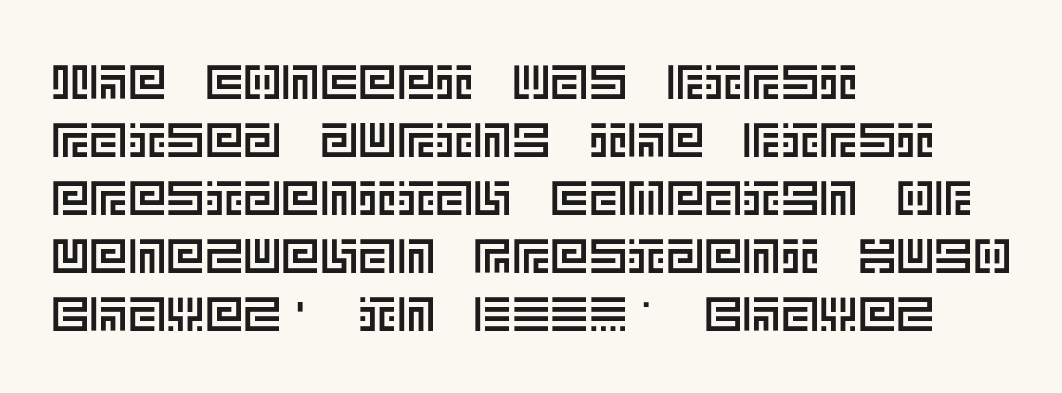
{"italic": "no", "width": "normal", "x_height": "large", "underline": "no", "align": "left", "line_spacing_ratio": 1.21, "letter_spacing": "normal", "letter_spacing_em": 0.0, "glyph_px": 48}
